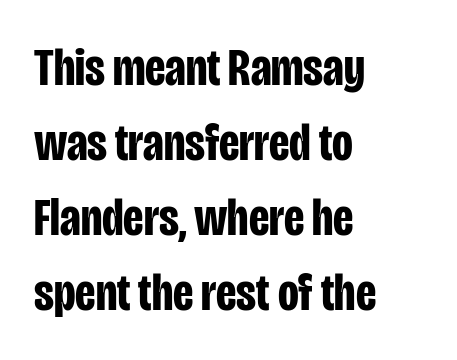
The image shows 54 px bold, condensed sans-serif type, upright; set left-aligned, normal line spacing (1.39x), normal letter spacing, not underlined; low stroke contrast and a large x-height.
